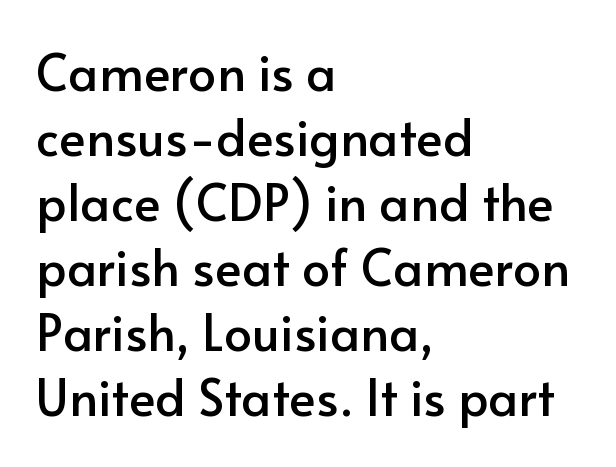
Upright lettering throughout. Observe the ordinary spacing: letters are neighbours, not strangers. If you drew a ruler down the left edge, every line would touch it. Note the varied advance widths — an 'i' is clearly narrower than an 'm'. The designer went with a sans here, leaving each stem footless. This sample keeps an unexceptional amount of space between lines.
